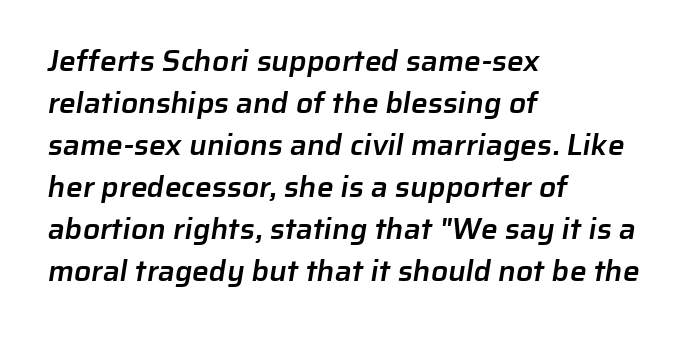
In CSS terms this would be text-align: left. The strokes are fattened partway — semibold, not bold. The typeface chosen for these lines omits serifs. Here the designer chose a conventional face with non-uniform glyph widths. The passage shown is not underscored anywhere.
